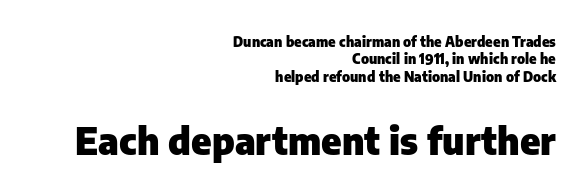
{"serif": "no", "italic": "no", "bold": "yes", "weight": "heavy", "width": "normal", "stroke_contrast": "low", "x_height": "medium", "monospaced": "no", "underline": "no", "align": "right", "line_spacing": "normal", "line_spacing_ratio": 1.25, "letter_spacing": "normal", "letter_spacing_em": 0.0, "larger_block": "second", "size_ratio": 2.71, "glyph_px": 38}
